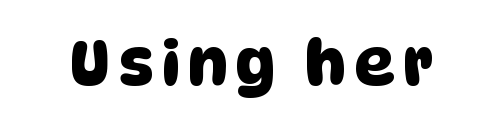
{"serif": "no", "width": "normal", "stroke_contrast": "low", "x_height": "large", "monospaced": "no", "underline": "no", "glyph_px": 62}
